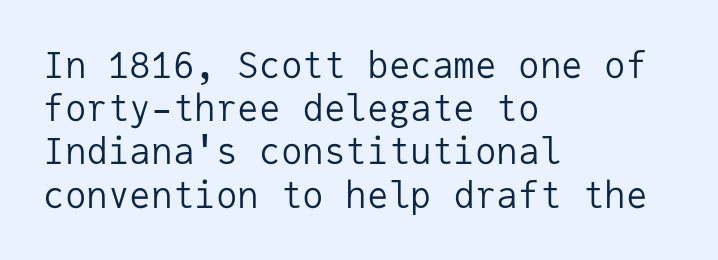
{"serif": "no", "italic": "no", "bold": "no", "weight": "regular", "width": "normal", "stroke_contrast": "low", "x_height": "medium", "monospaced": "yes", "underline": "no", "align": "left", "line_spacing_ratio": 1.2, "letter_spacing": "normal", "letter_spacing_em": 0.0, "glyph_px": 36}
